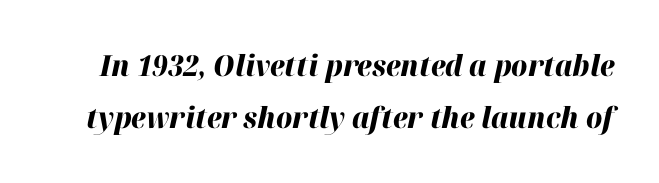
The axis of the letterforms is tilted away from vertical. Decoration check: the copy has no underline. There is no visible air inserted between adjacent glyphs. You could not count columns in this text — the font is proportionally spaced.
